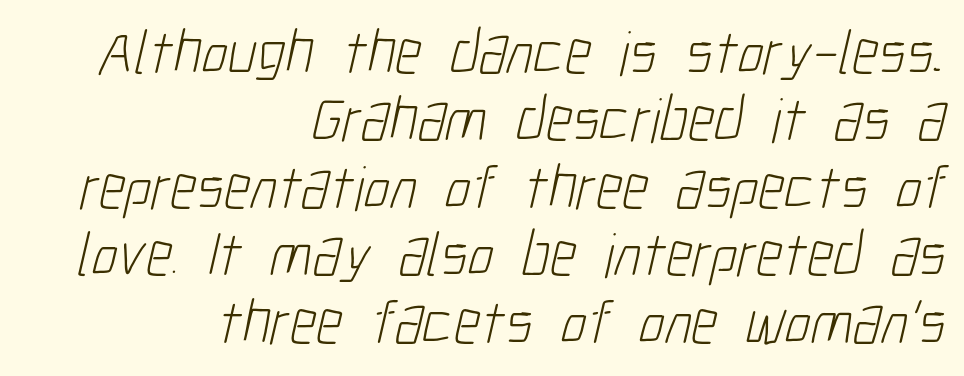
{"serif": "no", "bold": "no", "weight": "light", "width": "condensed", "stroke_contrast": "low", "x_height": "medium", "monospaced": "no", "underline": "no", "align": "right", "line_spacing": "tight", "line_spacing_ratio": 1.07, "letter_spacing": "normal", "letter_spacing_em": 0.0, "glyph_px": 63}
